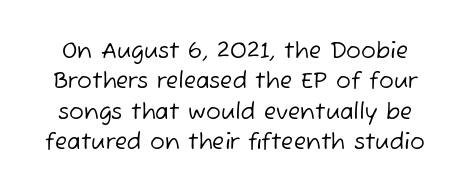
Summary of weight: not heavy and not bold. The baseline area is clear. The vertical gap from one line to the next is medium. There is no visible air inserted between adjacent glyphs.
